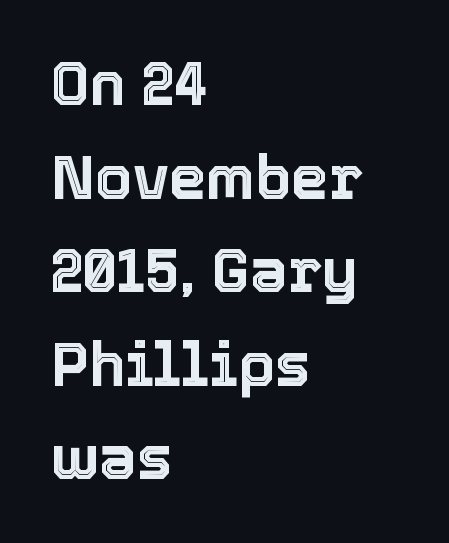
Q: Is the text italic (slanted)? A: No, it is upright.
Q: Is the text underlined? A: No.
Q: How is the paragraph aligned? A: Left-aligned.
Q: Is the spacing between letters normal or unusually wide? A: Normal.
Q: Is the spacing between lines tight, normal or loose? A: Normal.
Q: Width (condensed, normal, or wide)? A: Normal.
Q: x-height? A: Medium.
Q: Monospaced? A: No.
